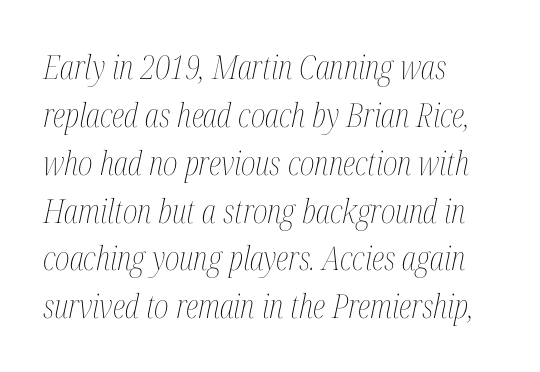
{"italic": "yes", "lean": "right", "slant_degrees": 12, "bold": "no", "weight": "thin", "width": "condensed", "stroke_contrast": "medium", "x_height": "medium", "monospaced": "no", "underline": "no", "align": "left", "line_spacing": "normal", "line_spacing_ratio": 1.45, "letter_spacing": "normal", "letter_spacing_em": 0.0, "glyph_px": 33}
